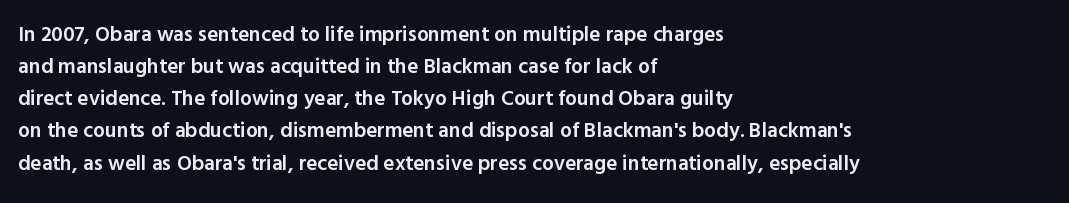
The image shows 21 px text type, upright; set left-aligned, normal line spacing (1.53x), normal letter spacing, not underlined.
